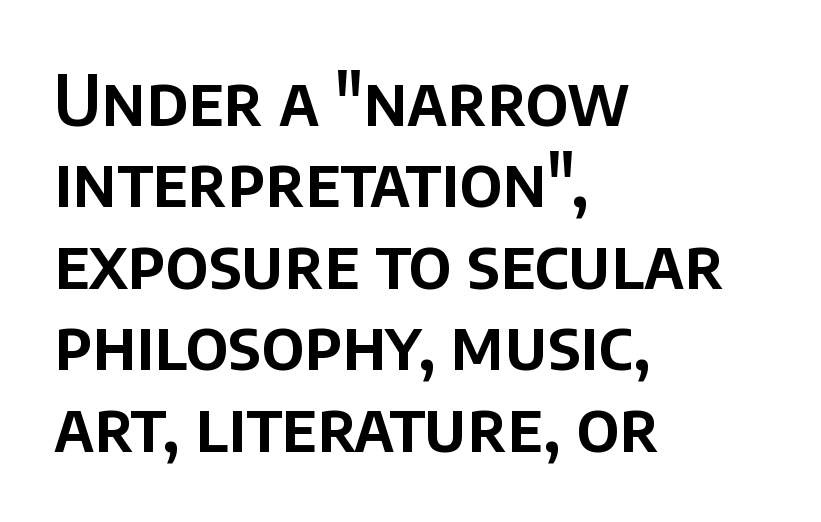
The type family on display is of the sans-serif kind. Characters follow at the spacing the type designer built in. The rendering uses natural spacing where letterforms have individual widths. Short and long lines alike share a common starting point at left. The specimen reads as upright at a glance. This rendering features lettering with no underline.
